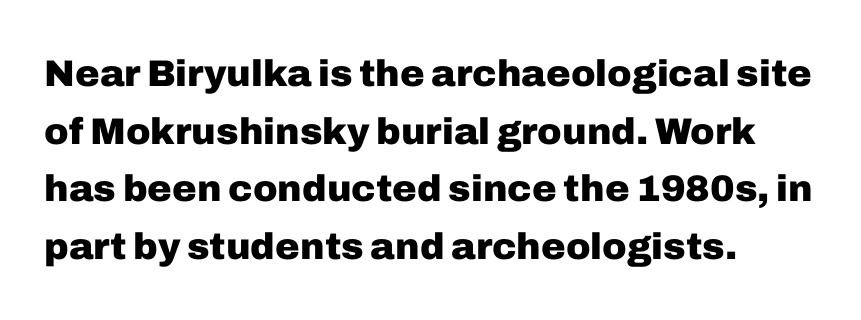
Q: Is the text bold? A: Yes.
Q: Is the text italic (slanted)? A: No, it is upright.
Q: Is the typeface a serif or a sans-serif typeface? A: Sans-serif.
Q: Is the text underlined? A: No.
Q: How is the paragraph aligned? A: Left-aligned.
Q: Is the spacing between letters normal or unusually wide? A: Normal.
Q: Is the spacing between lines tight, normal or loose? A: Normal.
Q: Width (condensed, normal, or wide)? A: Normal.
Q: Stroke contrast? A: Low.
Q: x-height? A: Medium.
Q: Monospaced? A: No.
